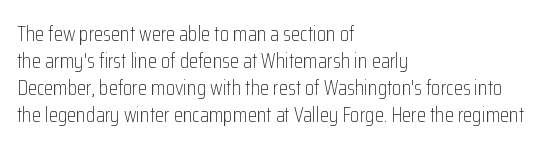
{"italic": "no", "bold": "no", "underline": "no", "align": "left", "line_spacing": "normal", "line_spacing_ratio": 1.28, "letter_spacing": "normal", "letter_spacing_em": 0.0, "glyph_px": 21}
